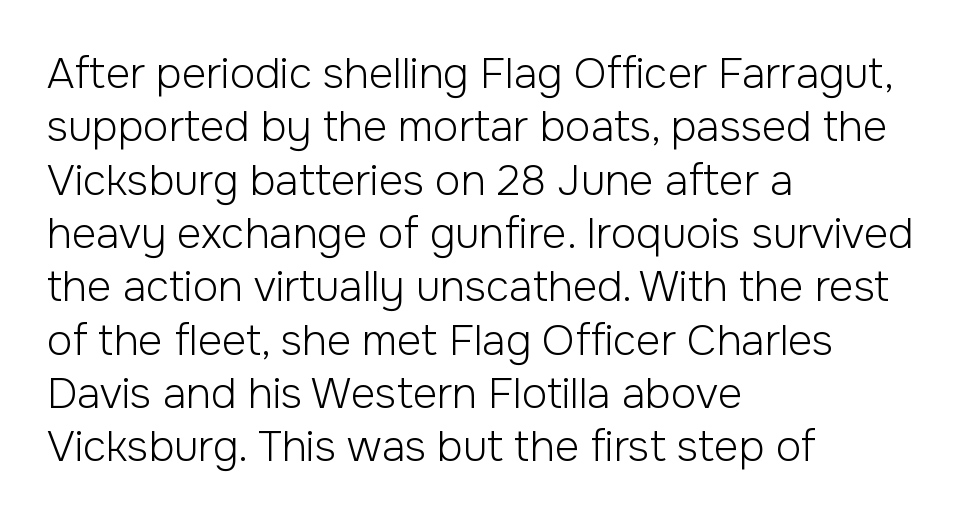
{"serif": "no", "italic": "no", "bold": "no", "weight": "light", "width": "normal", "stroke_contrast": "low", "x_height": "medium", "monospaced": "no", "underline": "no", "align": "left", "line_spacing": "normal", "line_spacing_ratio": 1.27, "letter_spacing": "normal", "letter_spacing_em": 0.0, "glyph_px": 42}
